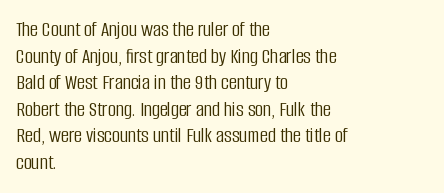
The image shows 22 px text type, upright; set left-aligned, line spacing 1.21x, normal letter spacing, not underlined.
